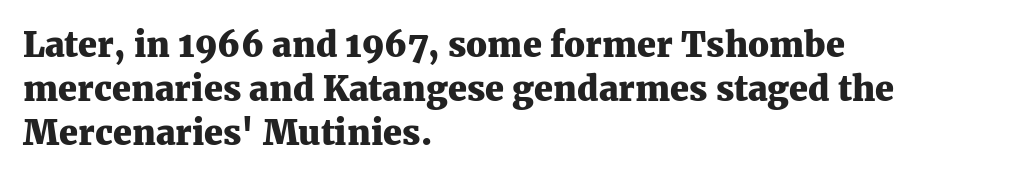
Notice how the stems are strictly vertical — no italics here. A typesetter would call this proportional, since set widths differ per character. Each glyph is drawn with heavy, bold strokes. Caption: multi-line text, flush left, ragged right. The gap between lines stays unmarked. A serif font was chosen for this passage.
